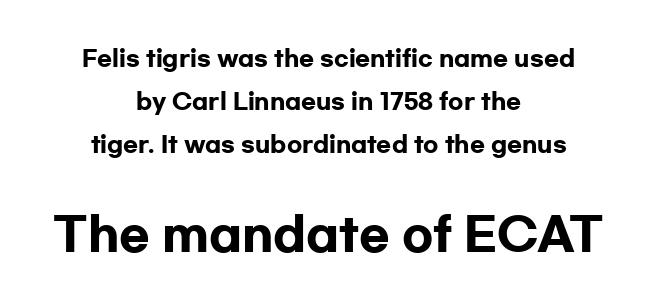
Q: Is the text bold? A: Yes.
Q: Is the text italic (slanted)? A: No, it is upright.
Q: Is the typeface a serif or a sans-serif typeface? A: Sans-serif.
Q: Is the text underlined? A: No.
Q: How is the paragraph aligned? A: Centered.
Q: Is the spacing between letters normal or unusually wide? A: Normal.
Q: Is the spacing between lines tight, normal or loose? A: Loose.
Q: Which block of text is set in a larger size, the first (top) or the second (bottom)? A: The second (bottom) one.
Q: Width (condensed, normal, or wide)? A: Wide.
Q: Stroke contrast? A: Low.
Q: x-height? A: Medium.
Q: Monospaced? A: No.
